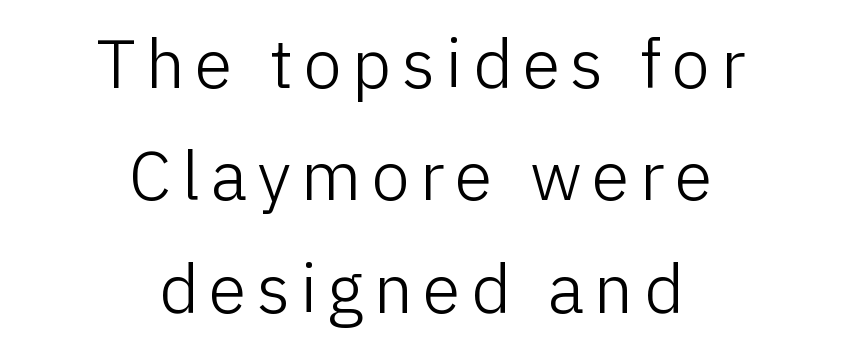
The image shows 69 px light sans-serif type, upright; set centered, normal line spacing (1.63x), not underlined; low stroke contrast and a medium x-height.
